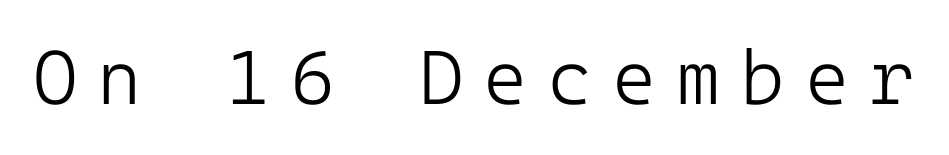
Q: Is the text bold? A: No.
Q: Is the text italic (slanted)? A: No, it is upright.
Q: Is the typeface a serif or a sans-serif typeface? A: Sans-serif.
Q: Is the text underlined? A: No.
Q: Is the spacing between letters normal or unusually wide? A: Unusually wide.
Q: Width (condensed, normal, or wide)? A: Normal.
Q: Stroke contrast? A: Low.
Q: x-height? A: Medium.
